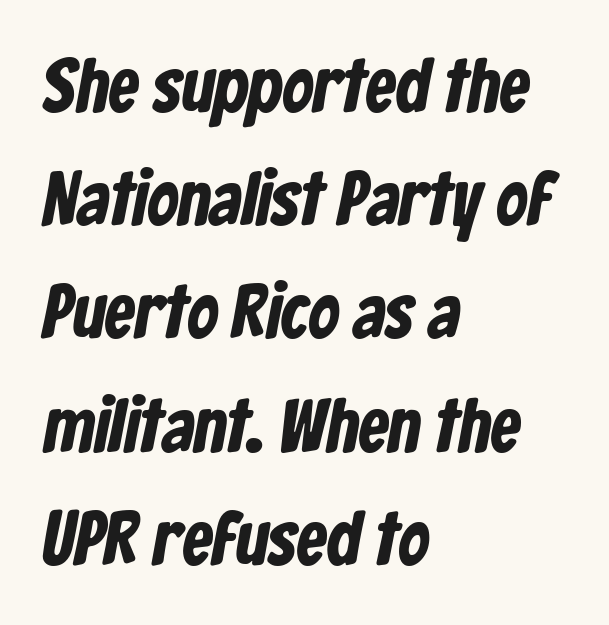
Q: Is the typeface a serif or a sans-serif typeface? A: Sans-serif.
Q: Is the text underlined? A: No.
Q: How is the paragraph aligned? A: Left-aligned.
Q: Is the spacing between letters normal or unusually wide? A: Normal.
Q: Is the spacing between lines tight, normal or loose? A: Normal.
Q: Width (condensed, normal, or wide)? A: Condensed.
Q: Stroke contrast? A: Low.
Q: x-height? A: Medium.
Q: Monospaced? A: No.
